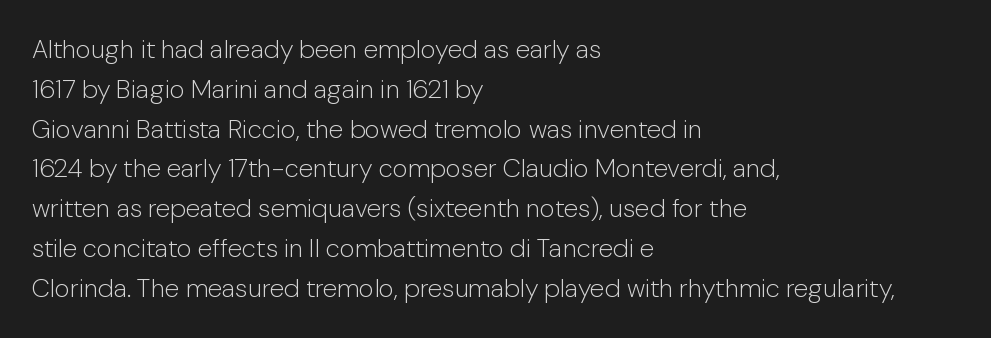
{"italic": "no", "bold": "no", "underline": "no", "align": "left", "line_spacing": "normal", "line_spacing_ratio": 1.53, "letter_spacing": "normal", "letter_spacing_em": 0.0, "glyph_px": 26}
